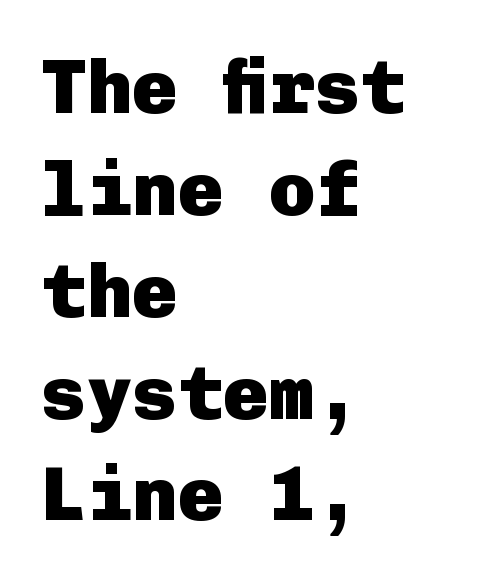
{"serif": "no", "italic": "no", "bold": "yes", "weight": "heavy", "width": "normal", "stroke_contrast": "low", "x_height": "medium", "underline": "no", "align": "left", "line_spacing": "normal", "line_spacing_ratio": 1.34, "letter_spacing": "normal", "letter_spacing_em": 0.0, "glyph_px": 76}
